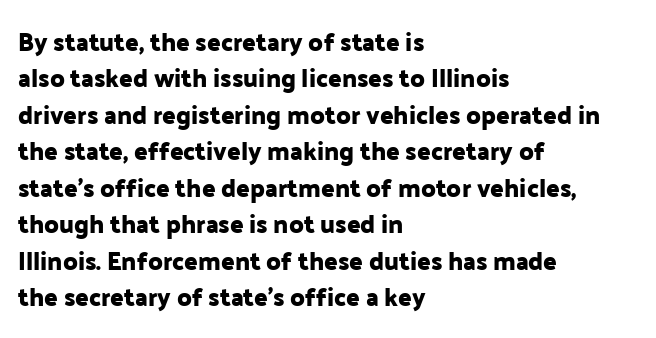
{"italic": "no", "underline": "no", "align": "left", "line_spacing": "normal", "line_spacing_ratio": 1.46, "letter_spacing": "normal", "letter_spacing_em": 0.0, "glyph_px": 25}
